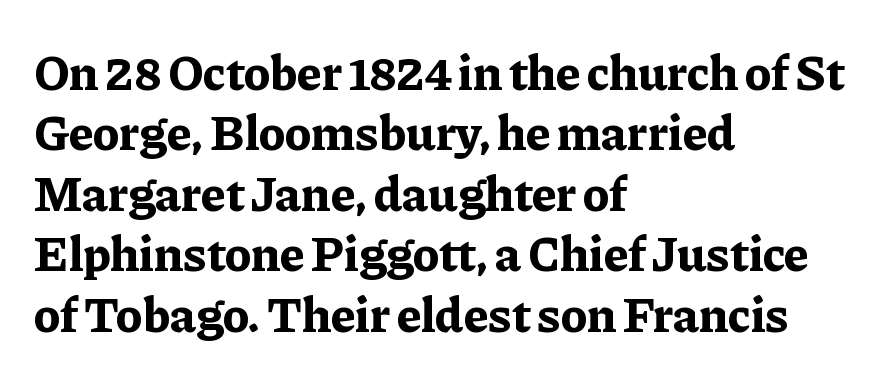
On the weight axis this lands at bold, roughly 700. This sample is left-justified, so line endings fall wherever the words run out. Lines of text with bare space underneath. The face used here is seriffed, in the tradition of book romans.
